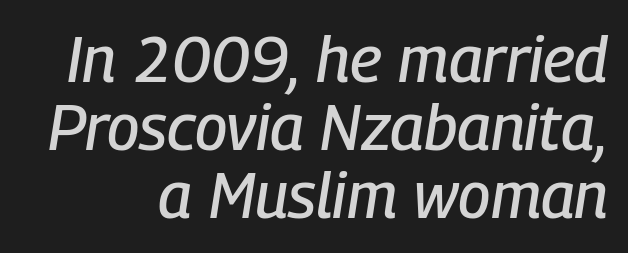
The face used here is proportionally spaced, like ordinary book or web type. The designer dialed line spacing down below the default. A student would call this right alignment; a typographer would say flush right, rag left. A clean baseline with only descenders dipping below it. Would a proofreader flag this as italicized? Yes. Characters follow at the spacing the type designer built in.
